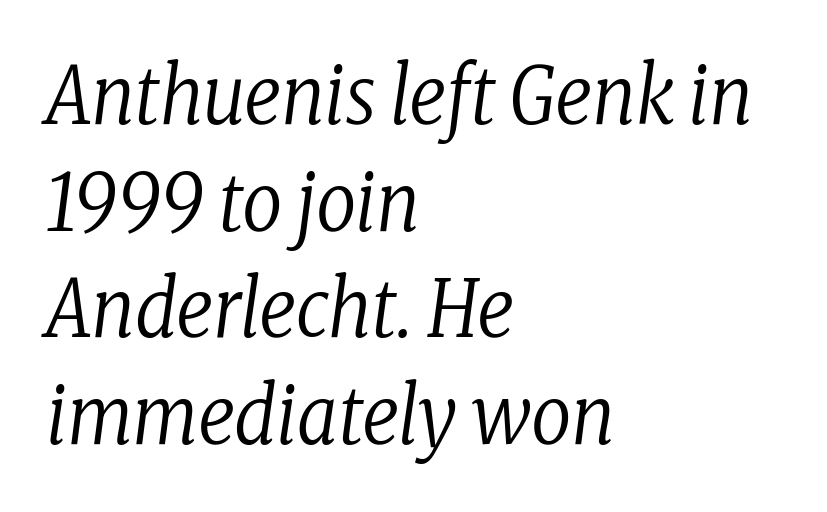
{"serif": "yes", "italic": "yes", "lean": "right", "slant_degrees": 8, "bold": "no", "weight": "regular", "width": "condensed", "stroke_contrast": "low", "x_height": "medium", "monospaced": "no", "underline": "no", "align": "left", "line_spacing": "normal", "line_spacing_ratio": 1.35, "letter_spacing": "normal", "letter_spacing_em": 0.0, "glyph_px": 79}
